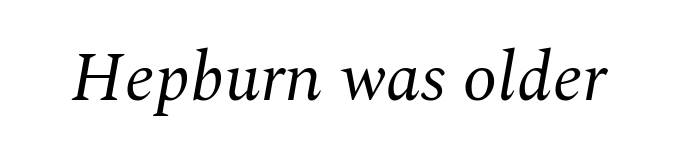
Q: Is the text bold? A: No.
Q: Is the text italic (slanted)? A: Yes, it leans right by about 10 degrees.
Q: Is the typeface a serif or a sans-serif typeface? A: Serif.
Q: Is the text underlined? A: No.
Q: Is the spacing between letters normal or unusually wide? A: Normal.
Q: Width (condensed, normal, or wide)? A: Normal.
Q: Stroke contrast? A: Medium.
Q: x-height? A: Medium.
Q: Monospaced? A: No.
